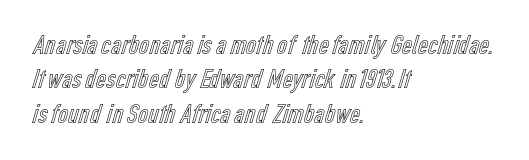
The image shows 28 px condensed type; set left-aligned, line spacing 1.23x, normal letter spacing, not underlined; a medium x-height.
